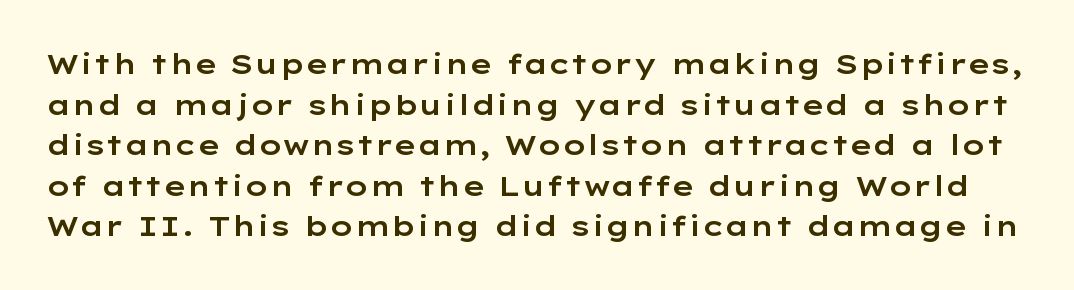
{"serif": "no", "italic": "no", "width": "wide", "stroke_contrast": "low", "x_height": "medium", "monospaced": "no", "underline": "no", "line_spacing": "normal", "line_spacing_ratio": 1.45, "letter_spacing": "normal", "letter_spacing_em": 0.0, "glyph_px": 28}
